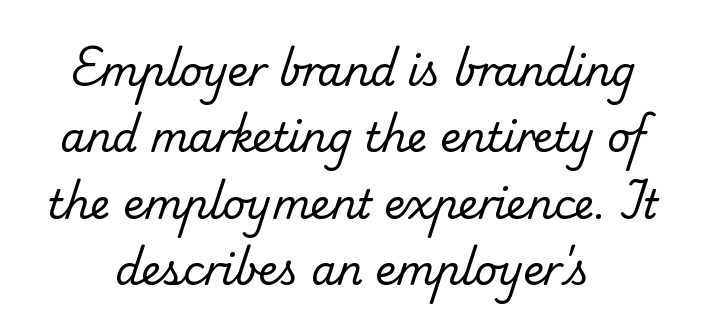
The image shows 40 px regular-weight serif type; set normal line spacing (1.66x), normal letter spacing, not underlined; low stroke contrast and a small x-height.
